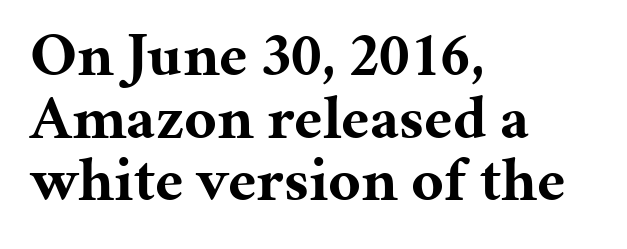
Old-style or modern, the face here clearly has serifs. Nope, not italic — everything's standing straight. The specimen omits any rule beneath the text block's lines. Do the characters align in a grid? No, the font is proportional.
